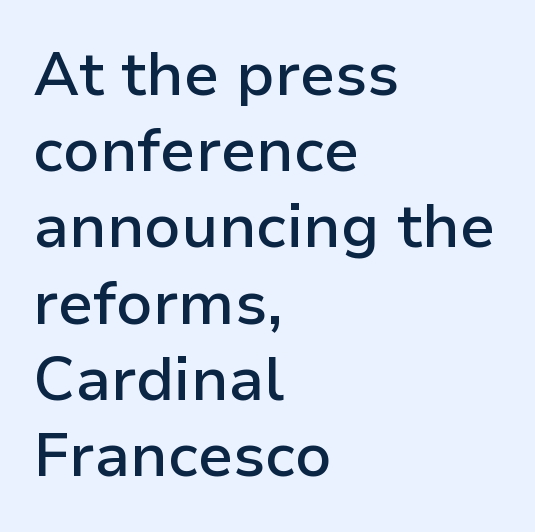
{"serif": "no", "italic": "no", "bold": "semi", "weight": "semibold", "width": "normal", "stroke_contrast": "low", "x_height": "medium", "monospaced": "no", "underline": "no", "align": "left", "line_spacing": "normal", "line_spacing_ratio": 1.25, "letter_spacing": "normal", "letter_spacing_em": 0.0, "glyph_px": 61}
